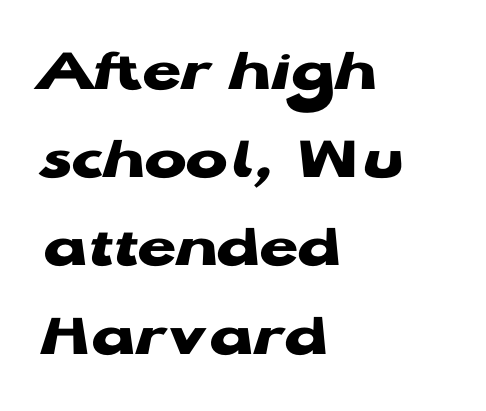
{"serif": "no", "italic": "no", "bold": "yes", "weight": "heavy", "width": "wide", "stroke_contrast": "low", "x_height": "medium", "monospaced": "no", "underline": "no", "align": "left", "line_spacing": "normal", "line_spacing_ratio": 1.4, "letter_spacing": "normal", "letter_spacing_em": 0.0, "glyph_px": 63}
